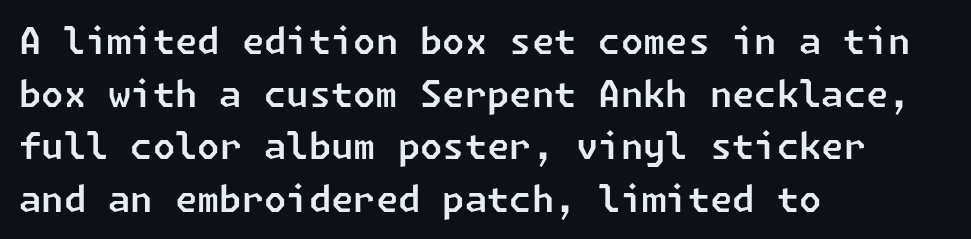
{"serif": "no", "width": "normal", "stroke_contrast": "low", "x_height": "medium", "underline": "no", "align": "left", "line_spacing": "normal", "line_spacing_ratio": 1.46, "letter_spacing": "normal", "letter_spacing_em": 0.0, "glyph_px": 36}
